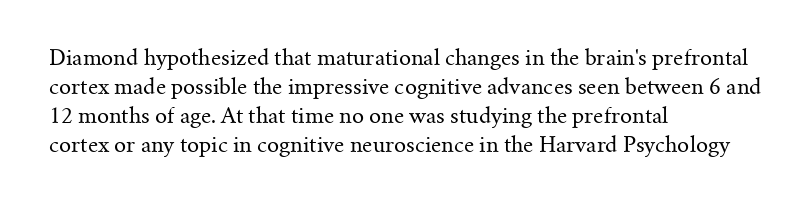
{"italic": "no", "bold": "no", "underline": "no", "align": "left", "line_spacing": "normal", "line_spacing_ratio": 1.38, "letter_spacing": "normal", "letter_spacing_em": 0.0, "glyph_px": 21}
